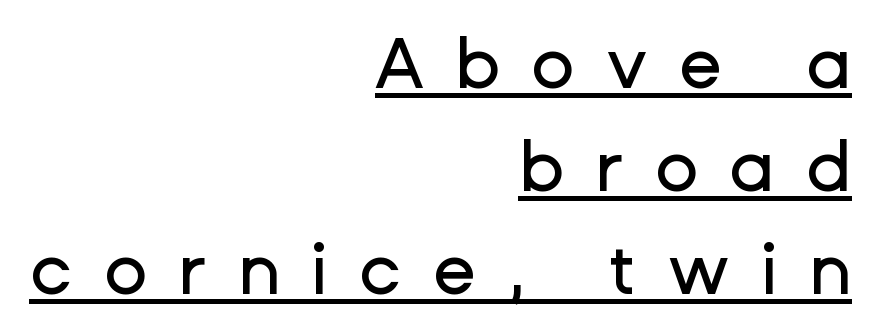
The image shows 71 px sans-serif type, upright; set right-aligned, normal line spacing (1.45x), unusually wide letter spacing (+0.44 em), underlined; low stroke contrast and a medium x-height.
